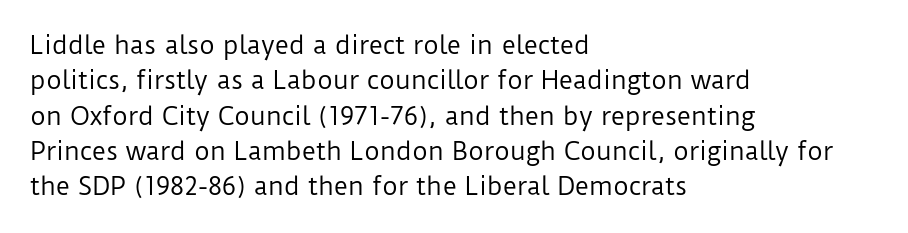
{"italic": "no", "bold": "no", "underline": "no", "align": "left", "line_spacing": "normal", "line_spacing_ratio": 1.47, "letter_spacing": "normal", "letter_spacing_em": 0.0, "glyph_px": 24}
